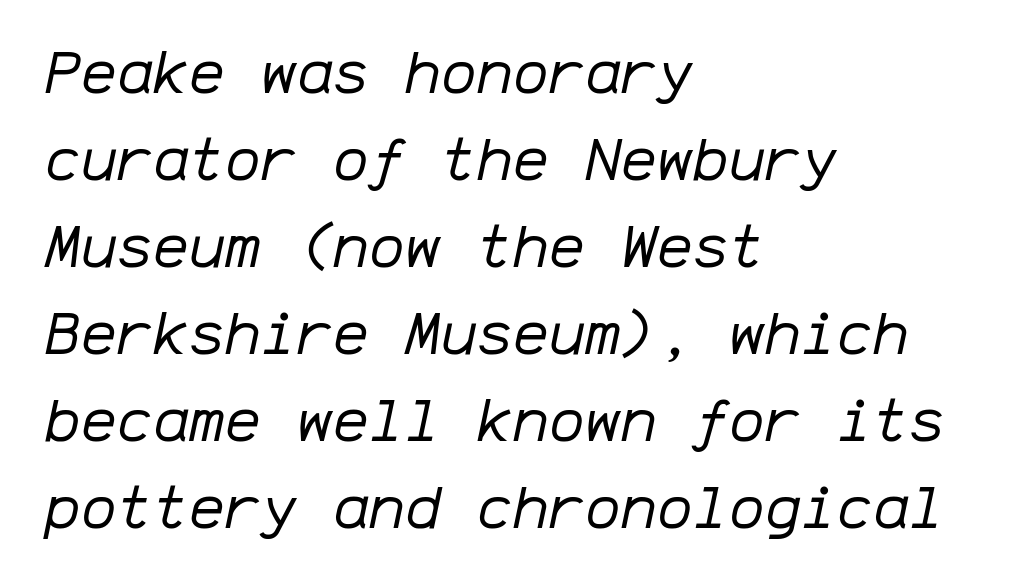
Q: Is the text bold? A: No.
Q: Is the text italic (slanted)? A: Yes, it leans right by about 12 degrees.
Q: Is the text underlined? A: No.
Q: How is the paragraph aligned? A: Left-aligned.
Q: Is the spacing between letters normal or unusually wide? A: Normal.
Q: Is the spacing between lines tight, normal or loose? A: Normal.
Q: Width (condensed, normal, or wide)? A: Normal.
Q: Stroke contrast? A: Low.
Q: x-height? A: Medium.
Q: Monospaced? A: Yes.
